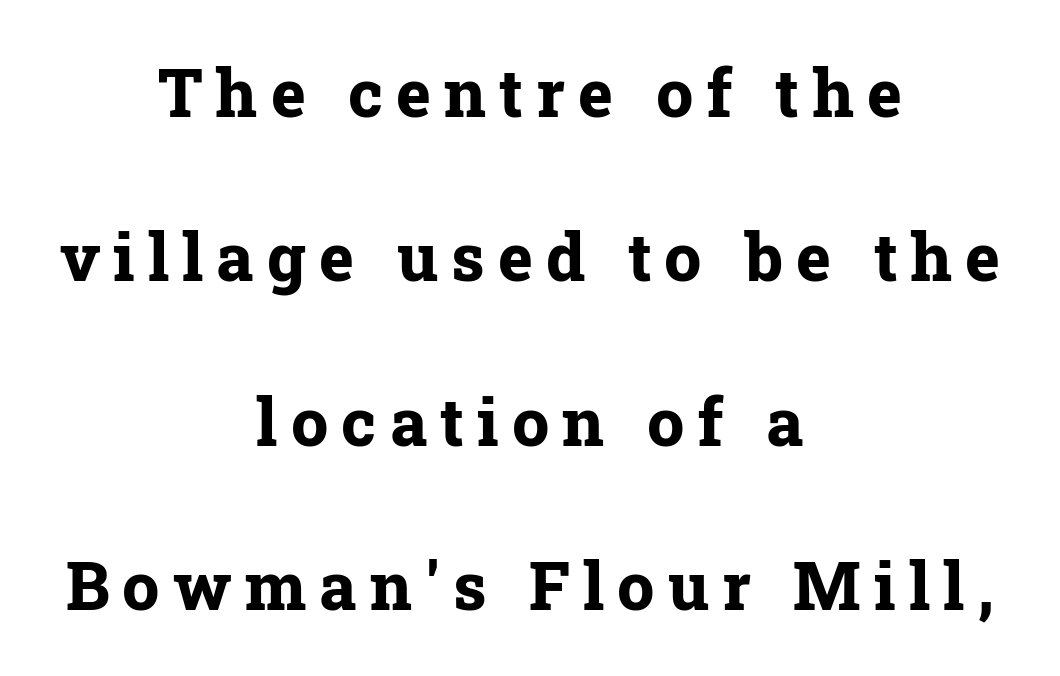
The image shows 66 px bold serif type, upright; set centered, loose line spacing (2.49x), unusually wide letter spacing (+0.2 em), not underlined; low stroke contrast and a medium x-height.
